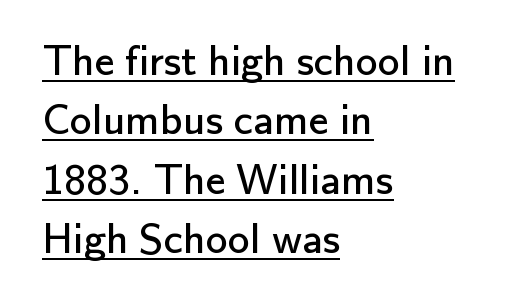
Each letter keeps its own natural width here, so spacing adapts to shape. The font's upright variant was chosen for this text. Evenly set lines give the paragraph a standard silhouette. Serifs: no, the terminals of the letterforms are clean. The weight tops out at a normal text grade.
